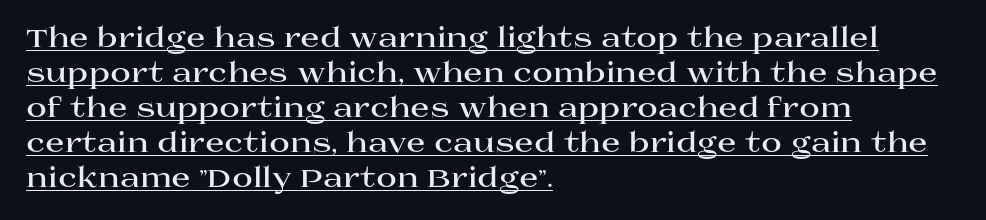
Q: Is the text bold? A: Yes.
Q: Is the text italic (slanted)? A: No, it is upright.
Q: Is the typeface a serif or a sans-serif typeface? A: Serif.
Q: Is the text underlined? A: Yes.
Q: How is the paragraph aligned? A: Left-aligned.
Q: Is the spacing between letters normal or unusually wide? A: Normal.
Q: Is the spacing between lines tight, normal or loose? A: Normal.
Q: Width (condensed, normal, or wide)? A: Wide.
Q: Stroke contrast? A: High.
Q: x-height? A: Large.
Q: Monospaced? A: No.
